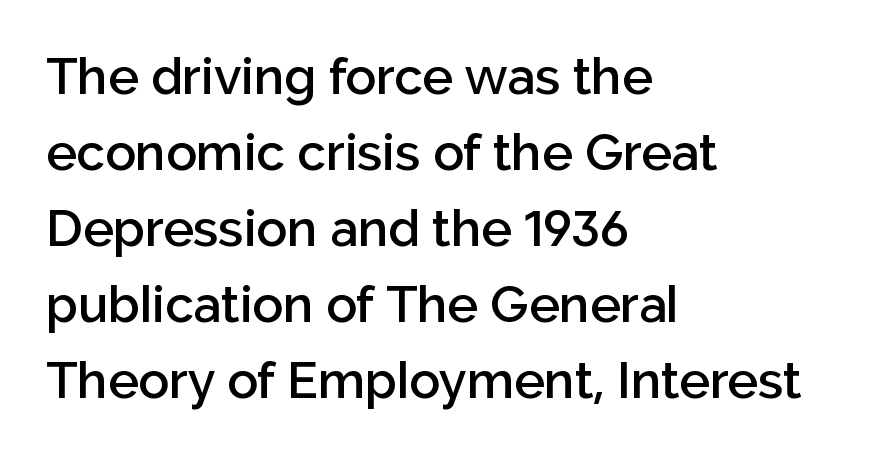
The face used here is a sans, in the tradition of grotesques and geometrics. Glyph-to-glyph distance matches everyday printed text. Quick note: underline off. The paragraph shown leans on its left margin. Summary of weight: moderately heavy, a semibold.
